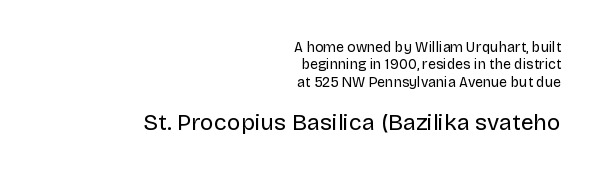
{"italic": "no", "bold": "no", "underline": "no", "align": "right", "line_spacing_ratio": 1.24, "letter_spacing": "normal", "letter_spacing_em": 0.0, "larger_block": "second", "size_ratio": 1.64, "glyph_px": 23}
